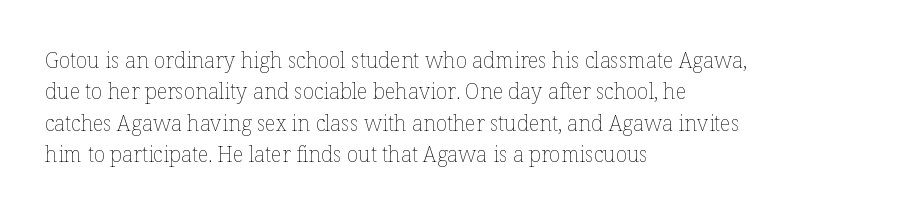
Ordinary non-slanted type is in use. Honestly, the row spacing looks completely unremarkable. These lines keep a tight, regular rhythm from letter to letter. These lines stack with their left ends in a neat column.
